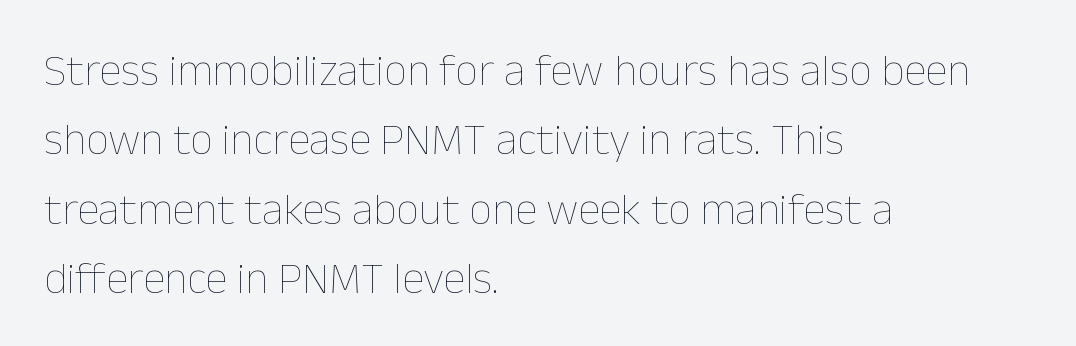
The image shows 45 px thin type, upright; set left-aligned, normal line spacing (1.54x), normal letter spacing, not underlined; low stroke contrast and a medium x-height.
